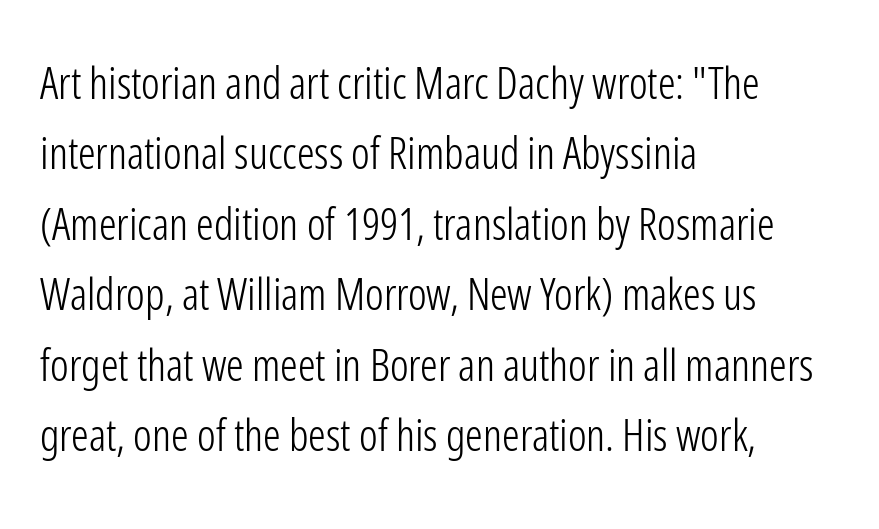
Q: Is the text bold? A: No.
Q: Is the text italic (slanted)? A: No, it is upright.
Q: Is the typeface a serif or a sans-serif typeface? A: Sans-serif.
Q: Is the text underlined? A: No.
Q: How is the paragraph aligned? A: Left-aligned.
Q: Is the spacing between letters normal or unusually wide? A: Normal.
Q: Is the spacing between lines tight, normal or loose? A: Normal.
Q: Width (condensed, normal, or wide)? A: Condensed.
Q: Stroke contrast? A: Low.
Q: x-height? A: Medium.
Q: Monospaced? A: No.
